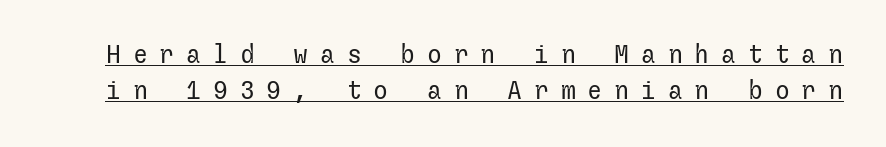
The image shows 25 px text type, upright; set normal line spacing (1.43x), unusually wide letter spacing (+0.47 em), underlined.
